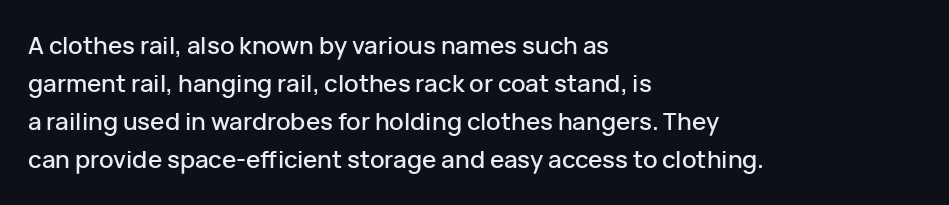
A normal amount of white space separates one row of letters from the next. In terms of letterspacing, this is plain default setting. Quick note: not italic, upright. Only glyphs here, with clear space below each row. Horizontally, the lines are justified to the leading edge only.
